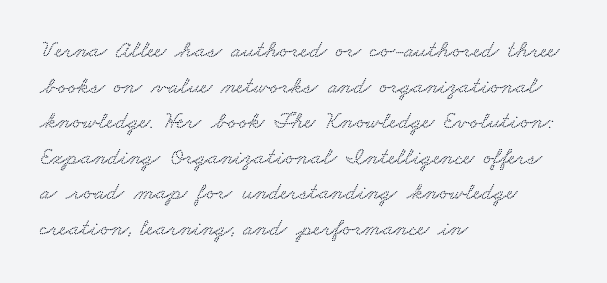
The image shows 24 px text type; set left-aligned, normal line spacing (1.48x), normal letter spacing, not underlined.
